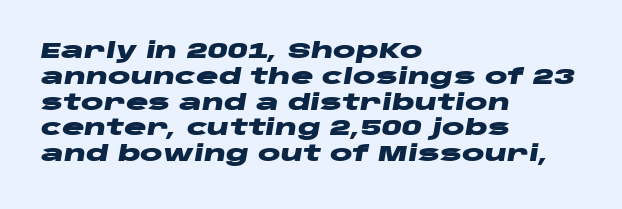
The typesetter chose a ragged-right arrangement here. Observe the ordinary spacing: letters are neighbours, not strangers. Anything drawn beneath the words? Only blank space. The passage shown is emphatically bold. Designer's note — italics engaged.
